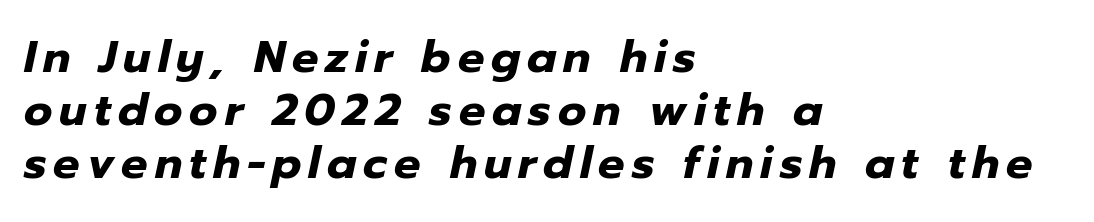
Q: Is the text bold? A: Yes.
Q: Is the text italic (slanted)? A: Yes, it leans right by about 12 degrees.
Q: Is the text underlined? A: No.
Q: How is the paragraph aligned? A: Left-aligned.
Q: Width (condensed, normal, or wide)? A: Normal.
Q: Stroke contrast? A: Low.
Q: x-height? A: Medium.
Q: Monospaced? A: No.
